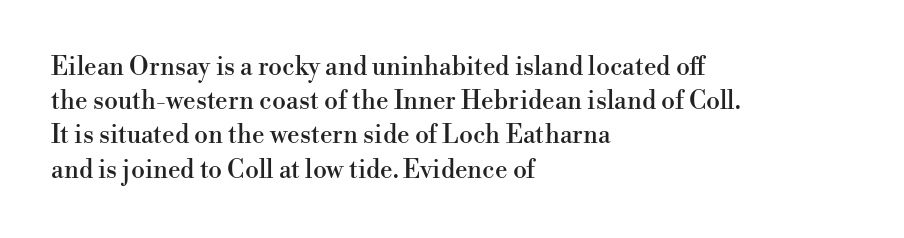
{"italic": "no", "underline": "no", "align": "left", "line_spacing": "normal", "line_spacing_ratio": 1.37, "letter_spacing": "normal", "letter_spacing_em": 0.0, "glyph_px": 25}
